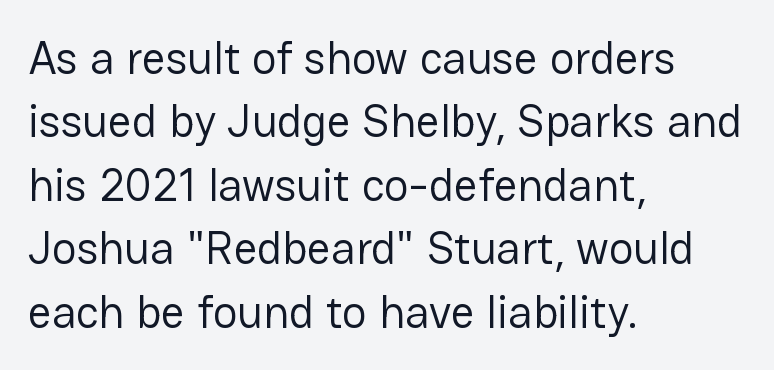
{"serif": "no", "italic": "no", "bold": "no", "weight": "regular", "width": "normal", "stroke_contrast": "low", "x_height": "medium", "monospaced": "no", "underline": "no", "align": "left", "line_spacing": "normal", "line_spacing_ratio": 1.38, "letter_spacing": "normal", "letter_spacing_em": 0.0, "glyph_px": 46}
